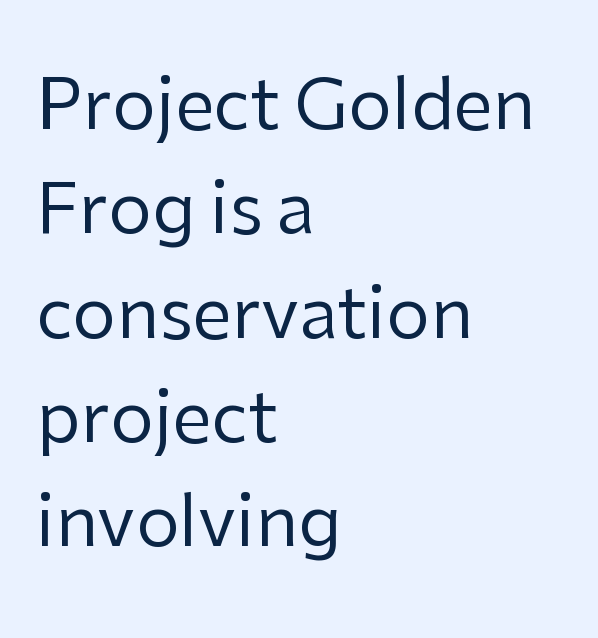
{"serif": "no", "italic": "no", "bold": "no", "weight": "regular", "width": "normal", "stroke_contrast": "low", "x_height": "medium", "monospaced": "no", "underline": "no", "align": "left", "line_spacing": "normal", "line_spacing_ratio": 1.49, "letter_spacing": "normal", "letter_spacing_em": 0.0, "glyph_px": 70}
